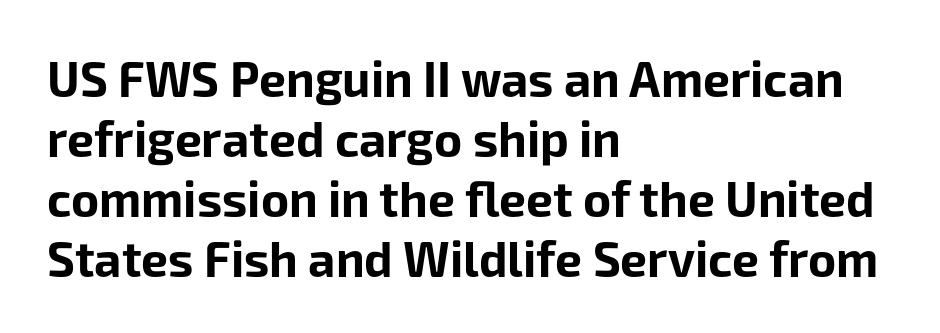
Q: Is the text bold? A: Yes.
Q: Is the text italic (slanted)? A: No, it is upright.
Q: Is the typeface a serif or a sans-serif typeface? A: Sans-serif.
Q: Is the text underlined? A: No.
Q: How is the paragraph aligned? A: Left-aligned.
Q: Is the spacing between letters normal or unusually wide? A: Normal.
Q: Is the spacing between lines tight, normal or loose? A: Normal.
Q: Width (condensed, normal, or wide)? A: Normal.
Q: Stroke contrast? A: Low.
Q: x-height? A: Medium.
Q: Monospaced? A: No.
